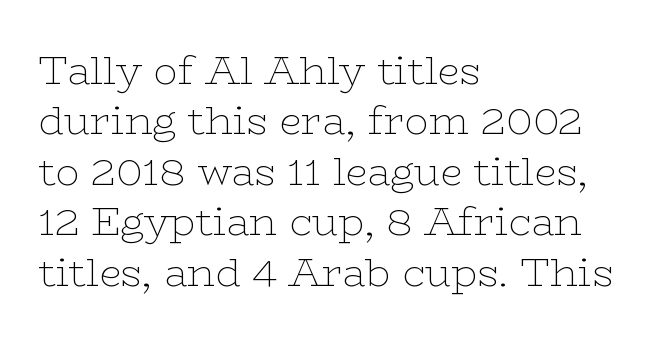
This rendering employs a face with finishing strokes, i.e., a serif. The font sits on the lighter half of the weight spectrum, regular included. The passage is arranged the way most books set body copy — flush left. Short note: letters normally spaced. The baseline area is clear.
